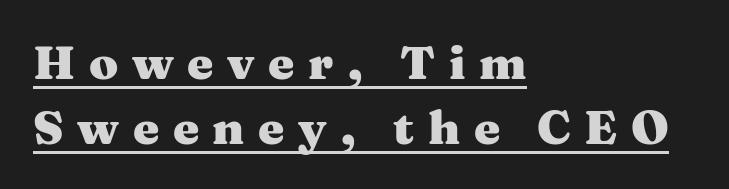
The image shows 47 px heavy, wide serif type, upright; set left-aligned, normal line spacing (1.38x), unusually wide letter spacing (+0.29 em), underlined; medium stroke contrast and a medium x-height.
